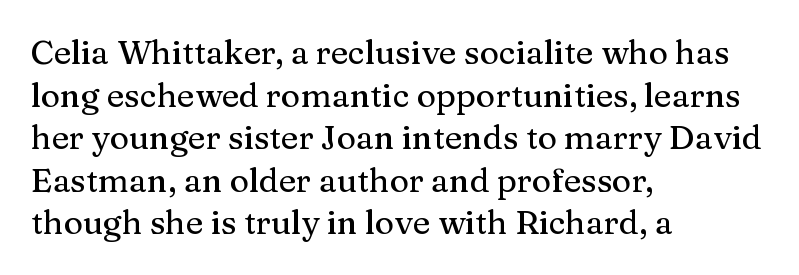
{"serif": "yes", "italic": "no", "width": "normal", "stroke_contrast": "medium", "x_height": "medium", "monospaced": "no", "underline": "no", "align": "left", "line_spacing": "normal", "line_spacing_ratio": 1.29, "letter_spacing": "normal", "letter_spacing_em": 0.0, "glyph_px": 33}
